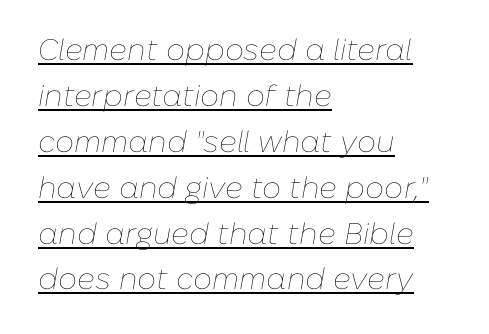
Q: Is the text bold? A: No.
Q: Is the text italic (slanted)? A: Yes, it leans right by about 10 degrees.
Q: Is the text underlined? A: Yes.
Q: How is the paragraph aligned? A: Left-aligned.
Q: Is the spacing between letters normal or unusually wide? A: Normal.
Q: Is the spacing between lines tight, normal or loose? A: Normal.
Q: Width (condensed, normal, or wide)? A: Normal.
Q: Stroke contrast? A: Low.
Q: x-height? A: Medium.
Q: Monospaced? A: No.
